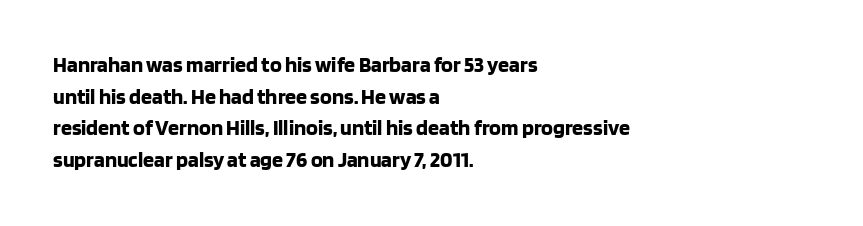
Q: Is the text bold? A: Yes.
Q: Is the text italic (slanted)? A: No, it is upright.
Q: Is the text underlined? A: No.
Q: How is the paragraph aligned? A: Left-aligned.
Q: Is the spacing between letters normal or unusually wide? A: Normal.
Q: Is the spacing between lines tight, normal or loose? A: Normal.
